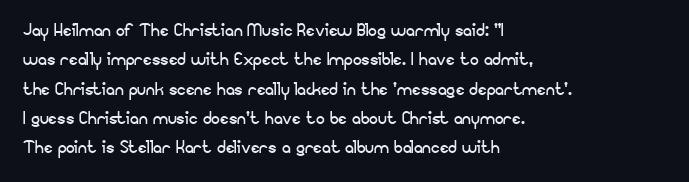
{"italic": "no", "bold": "no", "underline": "no", "align": "left", "line_spacing": "normal", "line_spacing_ratio": 1.33, "letter_spacing": "normal", "letter_spacing_em": 0.0, "glyph_px": 22}
